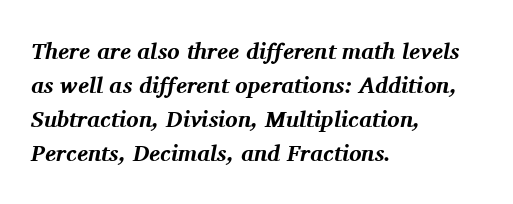
The string is rendered with underlining switched off. The letters are bold, with thick, heavy strokes. The passage shown stacks its lines at a standard gap. Would a proofreader flag this as italicized? Yes. If you drew a ruler down the left edge, every line would touch it. How are the letters spaced? Ordinarily, with no added tracking.
